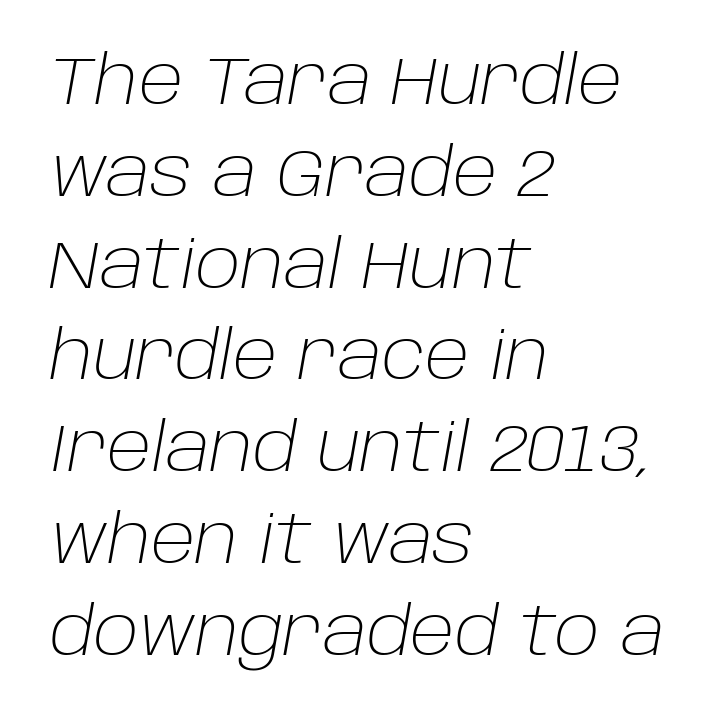
Tracking value appears to be zero — textbook default spacing. Rendered with sloped, italic letterforms. This sample has the flowing, uneven cadence of proportional lettering. Honestly, there is no underline to notice here at all. A student would call this left alignment; a typographer would say flush left, rag right. A light-to-regular cut is what we see here.
